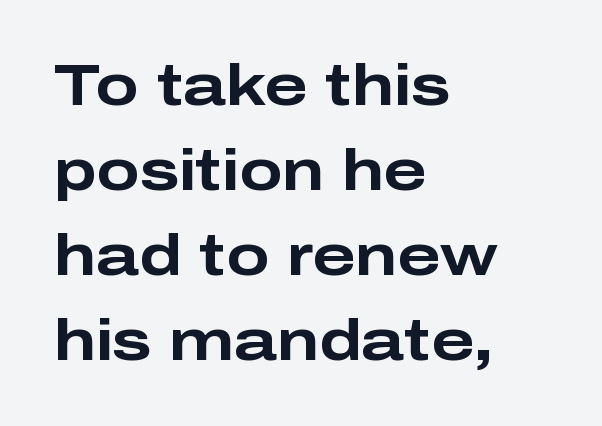
The rendering uses a moderate line-height, typical for paragraphs. You can tell from the bare stems that sans-serif type was used. The text block is weighted toward the left margin, trailing off unevenly rightward. This is the regular roman posture of the typeface. The strip under each line holds only bare page.
